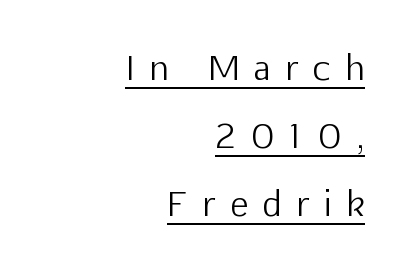
Q: Is the text bold? A: No.
Q: Is the text italic (slanted)? A: No, it is upright.
Q: Is the typeface a serif or a sans-serif typeface? A: Sans-serif.
Q: Is the text underlined? A: Yes.
Q: How is the paragraph aligned? A: Right-aligned.
Q: Is the spacing between letters normal or unusually wide? A: Unusually wide.
Q: Is the spacing between lines tight, normal or loose? A: Loose.
Q: Width (condensed, normal, or wide)? A: Normal.
Q: Stroke contrast? A: Low.
Q: x-height? A: Medium.
Q: Monospaced? A: No.
